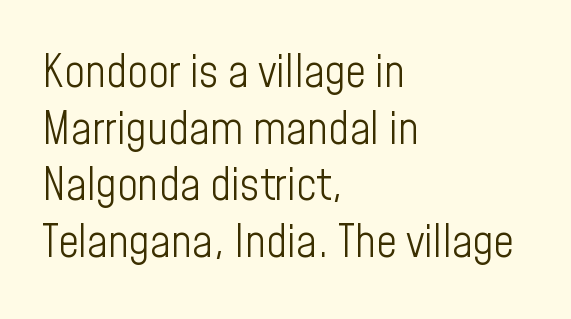
Q: Is the text bold? A: No.
Q: Is the text italic (slanted)? A: No, it is upright.
Q: Is the typeface a serif or a sans-serif typeface? A: Sans-serif.
Q: Is the text underlined? A: No.
Q: How is the paragraph aligned? A: Left-aligned.
Q: Is the spacing between letters normal or unusually wide? A: Normal.
Q: Is the spacing between lines tight, normal or loose? A: Normal.
Q: Width (condensed, normal, or wide)? A: Condensed.
Q: Stroke contrast? A: Low.
Q: x-height? A: Medium.
Q: Monospaced? A: No.
